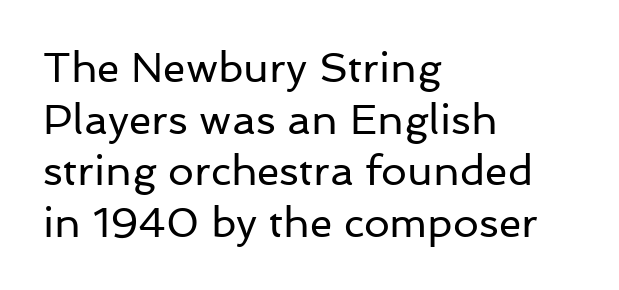
{"serif": "no", "italic": "no", "bold": "no", "weight": "regular", "width": "normal", "stroke_contrast": "low", "x_height": "medium", "monospaced": "no", "underline": "no", "align": "left", "line_spacing": "normal", "line_spacing_ratio": 1.26, "letter_spacing": "normal", "letter_spacing_em": 0.0, "glyph_px": 41}
